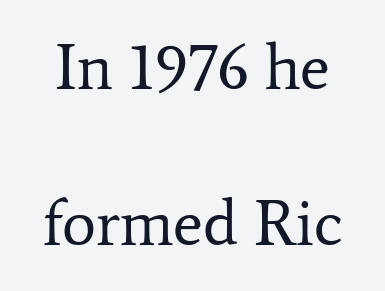
The rendering uses natural spacing where letterforms have individual widths. Each row of text sits above clean, open space. Caption: face not bold, strokes unweighted. Ordinary non-slanted type is in use.
